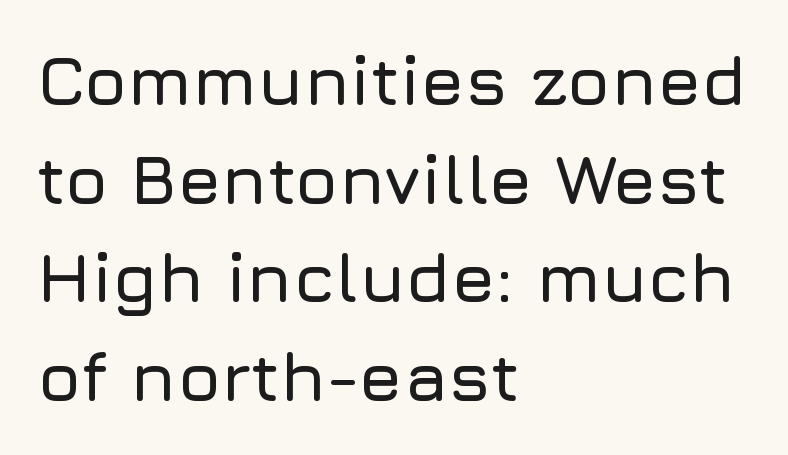
{"serif": "no", "italic": "no", "width": "normal", "stroke_contrast": "low", "x_height": "medium", "monospaced": "no", "underline": "no", "align": "left", "line_spacing": "normal", "line_spacing_ratio": 1.41, "letter_spacing": "normal", "letter_spacing_em": 0.0, "glyph_px": 70}
